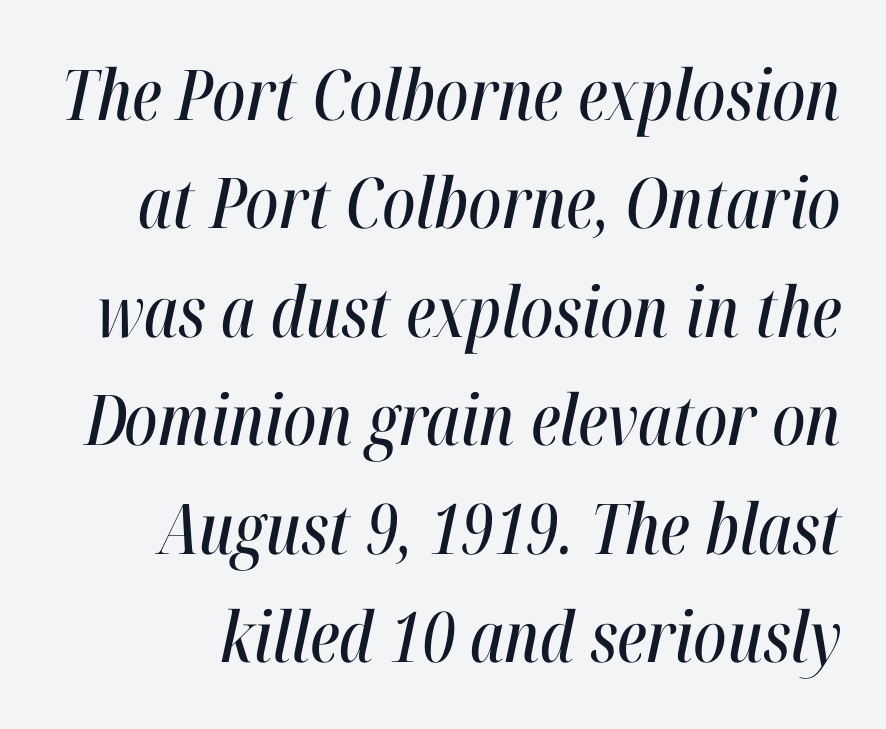
The image shows 70 px condensed type, italic (leaning right); set normal line spacing (1.55x), normal letter spacing, not underlined; high stroke contrast and a medium x-height.
